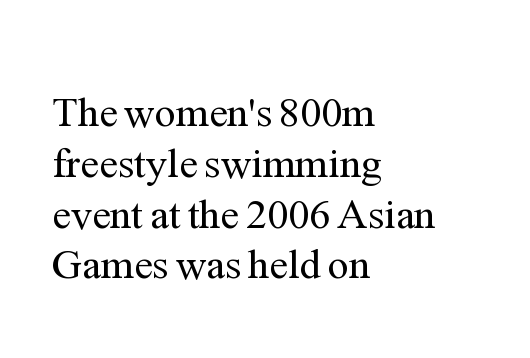
{"serif": "yes", "italic": "no", "bold": "no", "weight": "regular", "width": "normal", "stroke_contrast": "medium", "x_height": "medium", "monospaced": "no", "underline": "no", "align": "left", "line_spacing_ratio": 1.21, "letter_spacing": "normal", "letter_spacing_em": 0.0, "glyph_px": 42}
